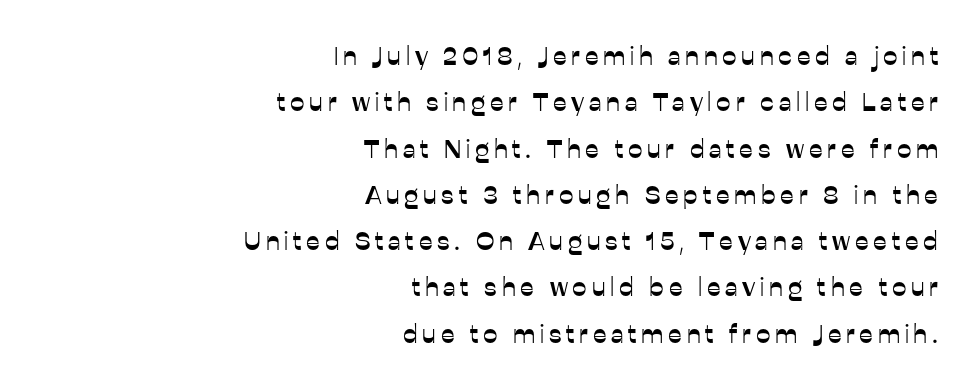
Q: Is the text italic (slanted)? A: No, it is upright.
Q: Is the text underlined? A: No.
Q: How is the paragraph aligned? A: Right-aligned.
